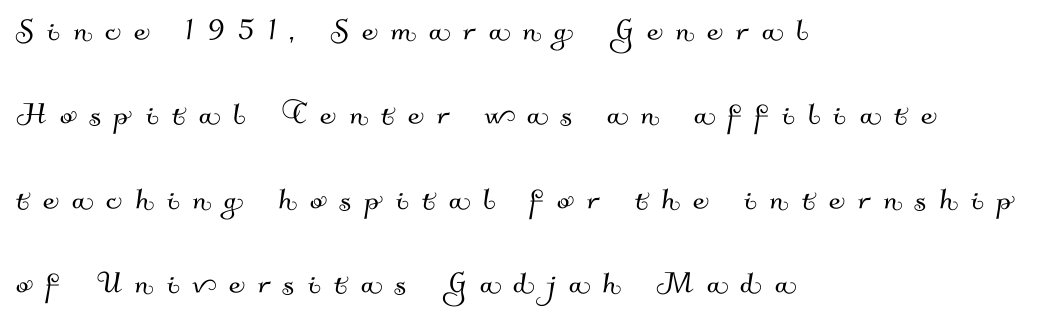
Loosely led — the rows are spread out. The rendering uses natural spacing where letterforms have individual widths. Reading down the block, your eye returns to a fixed left position each line. Bare-footed words on every line.
